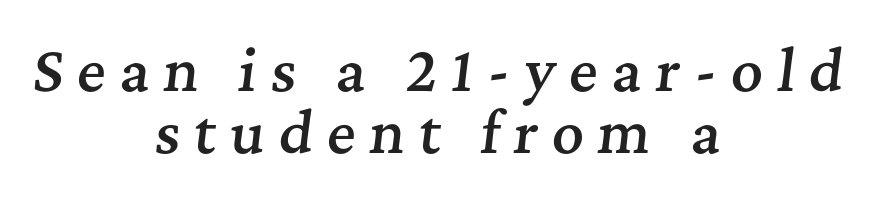
The image shows 55 px semibold serif type, italic (leaning right); set centered, tight line spacing (1.12x), unusually wide letter spacing (+0.25 em), not underlined; medium stroke contrast and a medium x-height.
